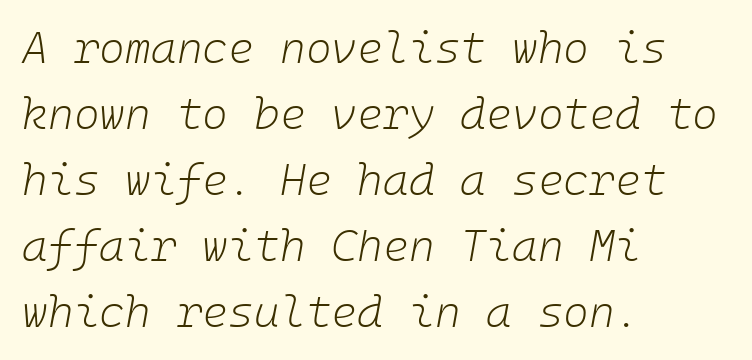
{"italic": "yes", "lean": "right", "slant_degrees": 10, "bold": "no", "weight": "light", "width": "normal", "stroke_contrast": "low", "x_height": "medium", "underline": "no", "align": "left", "line_spacing": "normal", "line_spacing_ratio": 1.5, "letter_spacing": "normal", "letter_spacing_em": 0.0, "glyph_px": 44}
